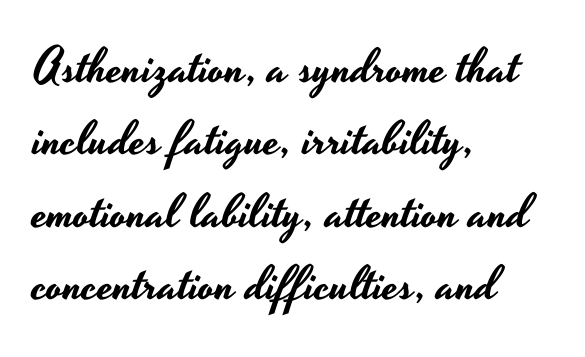
Q: Is the text italic (slanted)? A: Yes.
Q: Is the typeface a serif or a sans-serif typeface? A: Sans-serif.
Q: Is the text underlined? A: No.
Q: How is the paragraph aligned? A: Left-aligned.
Q: Is the spacing between letters normal or unusually wide? A: Normal.
Q: Is the spacing between lines tight, normal or loose? A: Normal.
Q: Width (condensed, normal, or wide)? A: Wide.
Q: Stroke contrast? A: Low.
Q: x-height? A: Small.
Q: Monospaced? A: No.
